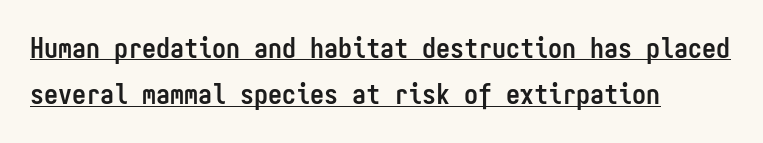
A roman cut, with each character standing at attention. The specimen includes a rule beneath the text block's lines. Does extra space separate the letters? No, they use regular spacing. These lines are composed in type without serifs. The vertical gap from one line to the next is medium.
